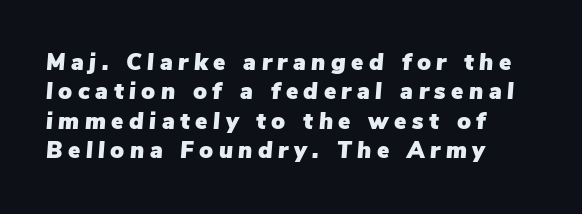
The axis of the letterforms is tilted away from vertical. Substantial extra tracking has been applied to these lines. Check under the words: just untouched page. The rows are spaced the way most documents space them.
